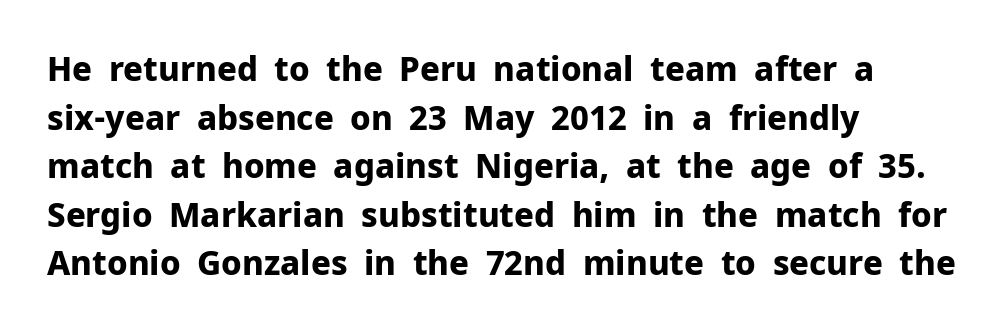
{"serif": "no", "italic": "no", "bold": "yes", "weight": "bold", "width": "normal", "stroke_contrast": "low", "x_height": "medium", "monospaced": "no", "underline": "no", "align": "left", "line_spacing": "normal", "line_spacing_ratio": 1.47, "letter_spacing": "normal", "letter_spacing_em": 0.0, "glyph_px": 33}
